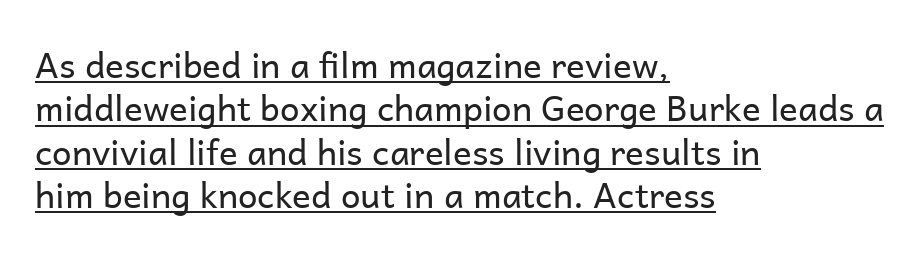
{"serif": "no", "italic": "no", "bold": "no", "weight": "regular", "width": "normal", "stroke_contrast": "low", "x_height": "medium", "monospaced": "no", "underline": "yes", "align": "left", "line_spacing_ratio": 1.24, "letter_spacing": "normal", "letter_spacing_em": 0.0, "glyph_px": 35}
